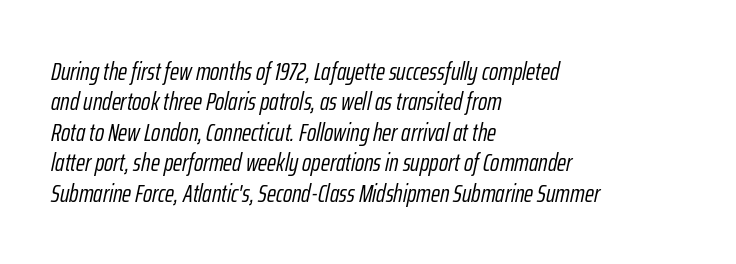
Style check: oblique. The specimen omits any rule beneath the text block's lines. On a weight scale, this lands at 450 or below. The compositor pushed each line to the left boundary.
